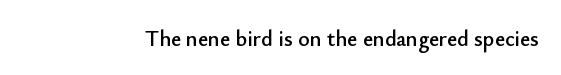
Q: Is the text italic (slanted)? A: No, it is upright.
Q: Is the text underlined? A: No.
Q: Is the spacing between letters normal or unusually wide? A: Normal.
